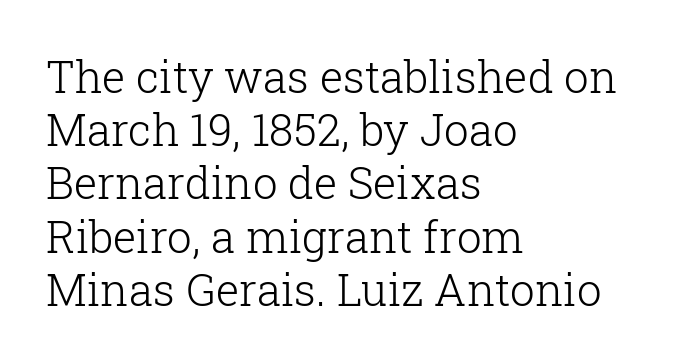
Q: Is the text bold? A: No.
Q: Is the text italic (slanted)? A: No, it is upright.
Q: Is the typeface a serif or a sans-serif typeface? A: Serif.
Q: Is the text underlined? A: No.
Q: How is the paragraph aligned? A: Left-aligned.
Q: Is the spacing between letters normal or unusually wide? A: Normal.
Q: Width (condensed, normal, or wide)? A: Normal.
Q: Stroke contrast? A: Low.
Q: x-height? A: Medium.
Q: Monospaced? A: No.
